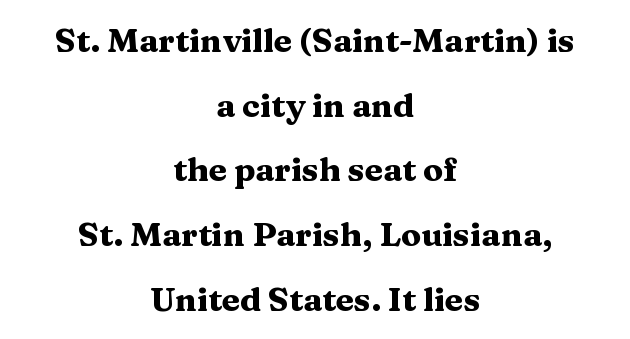
{"serif": "yes", "italic": "no", "bold": "yes", "weight": "heavy", "width": "wide", "stroke_contrast": "medium", "x_height": "medium", "monospaced": "no", "underline": "no", "align": "center", "line_spacing": "loose", "line_spacing_ratio": 1.96, "letter_spacing": "normal", "letter_spacing_em": 0.0, "glyph_px": 33}
